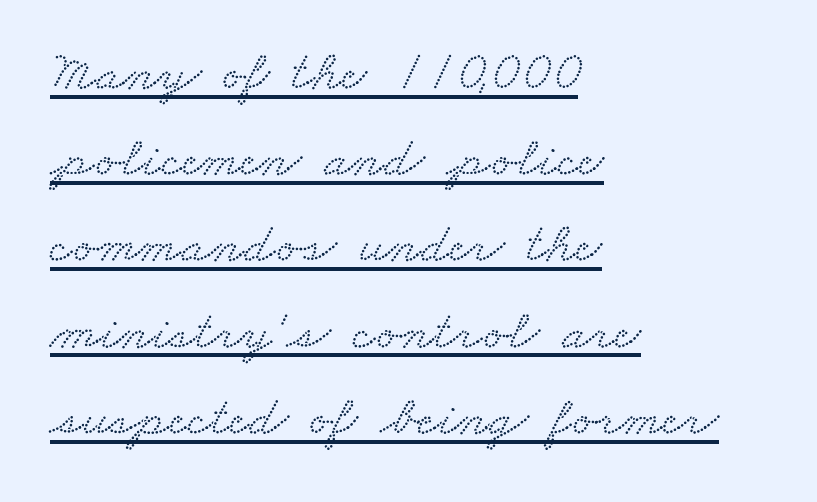
{"serif": "yes", "width": "wide", "stroke_contrast": "low", "x_height": "small", "monospaced": "no", "underline": "yes", "align": "left", "line_spacing": "normal", "line_spacing_ratio": 1.54, "letter_spacing": "normal", "letter_spacing_em": 0.0, "glyph_px": 56}
